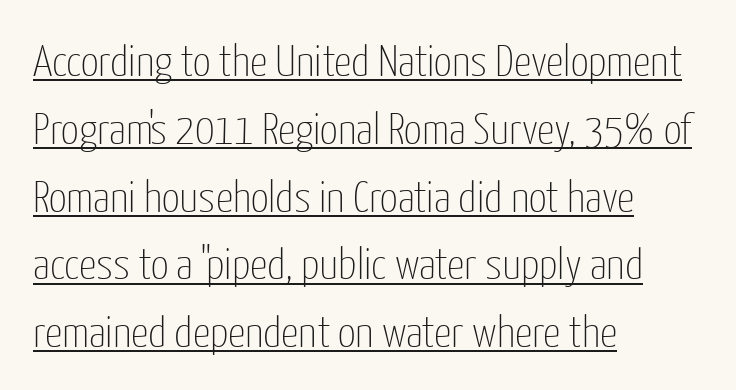
The image shows 44 px thin, condensed sans-serif type, upright; set left-aligned, normal line spacing (1.54x), normal letter spacing, underlined; low stroke contrast and a medium x-height.
